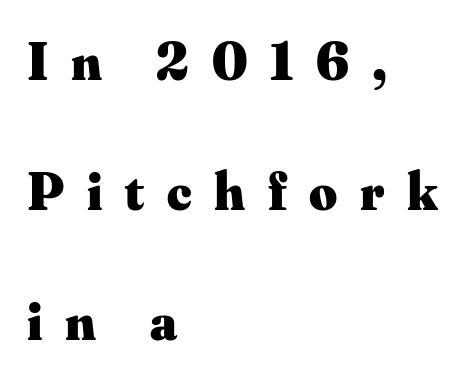
Look at the stroke-to-counter ratio: heavy, a bold. Spacing verdict: proportional, widths tailored to each character. Glance below the letters and you will spot only blank space. The lettering holds an erect, upright posture throughout. In terms of letterform style, serifs are clearly present. Regarding leading, the lines here are spaced well apart.
